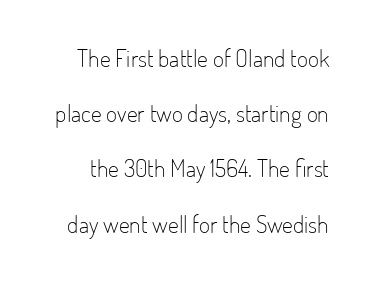
Q: Is the text bold? A: No.
Q: Is the text italic (slanted)? A: No, it is upright.
Q: Is the text underlined? A: No.
Q: Is the spacing between letters normal or unusually wide? A: Normal.
Q: Is the spacing between lines tight, normal or loose? A: Loose.
